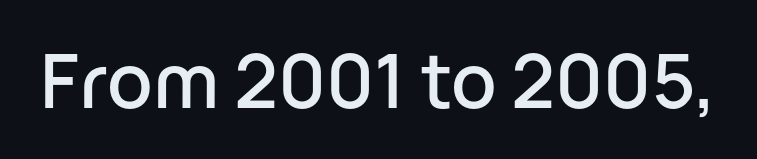
Characters follow at the spacing the type designer built in. Nobody drew a line under any word here. You can tell it's not italic because the verticals are truly vertical. The face used here is proportionally spaced, like ordinary book or web type. The designer went with a sans here, leaving each stem footless.
